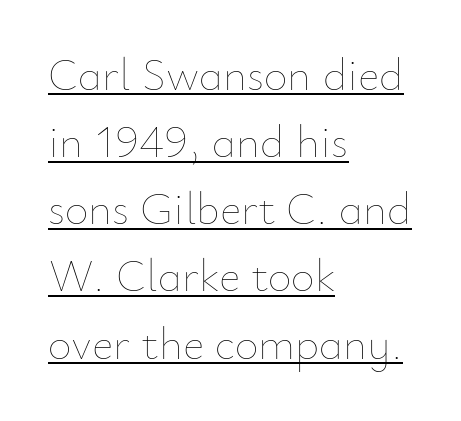
The letters stand upright; this is a roman face. In CSS terms this would be text-align: left. Quick note: underline on. The letters sit at their default tracking, neither squeezed nor spread. The block of text has a typical density, with ordinary space between rows.
